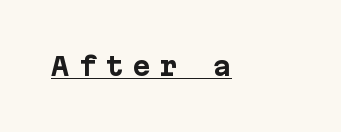
This rendering widens character spacing well past its baseline value. Does the lettering tilt? It doesn't — this is upright. Compared with undecorated copy, this sample adds a rule below the words. How heavy is the stroke? Heavy — this is a bold.
